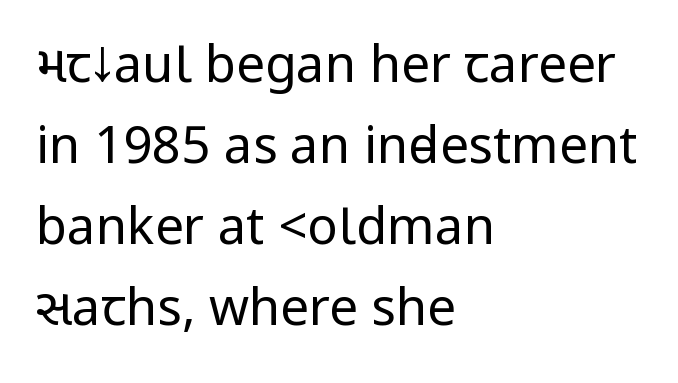
Stems and bowls with no extra thickness — not bold. Quick note: interline space is typical. Each word holds together tightly as a unit, with standard inter-letter gaps. Stroke terminals: plain, sans-serif. Underlining? Definitely not there.
